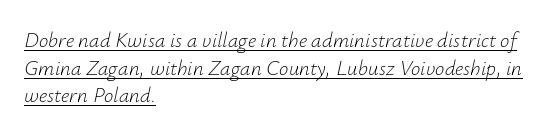
{"italic": "yes", "lean": "right", "slant_degrees": 12, "bold": "no", "underline": "yes", "align": "left", "line_spacing": "normal", "line_spacing_ratio": 1.31, "letter_spacing": "normal", "letter_spacing_em": 0.0, "glyph_px": 21}
